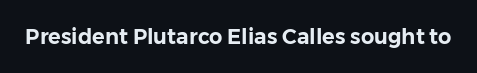
Every character sits straight up, as roman type does. The string is rendered with underlining switched off. Students, note that the glyphs here touch the page at normal intervals.
